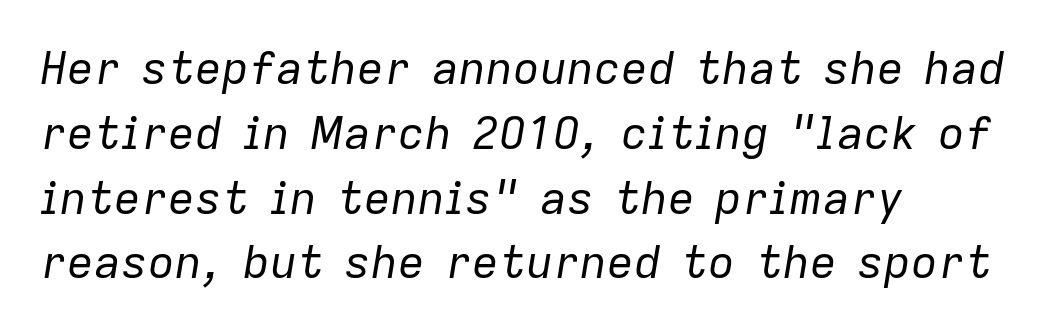
{"italic": "yes", "lean": "right", "slant_degrees": 9, "bold": "no", "weight": "regular", "width": "normal", "stroke_contrast": "low", "x_height": "medium", "monospaced": "no", "underline": "no", "align": "left", "line_spacing": "normal", "line_spacing_ratio": 1.44, "letter_spacing": "normal", "letter_spacing_em": 0.0, "glyph_px": 45}
